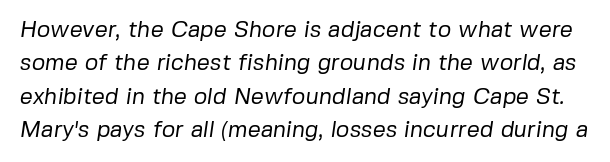
Baseline-to-baseline distance is the conventional proportion of letter height. A clean baseline with only descenders dipping below it. You could call the tracking neutral — neither tight nor loose. Vertical stems look standard width or narrower in stroke.
